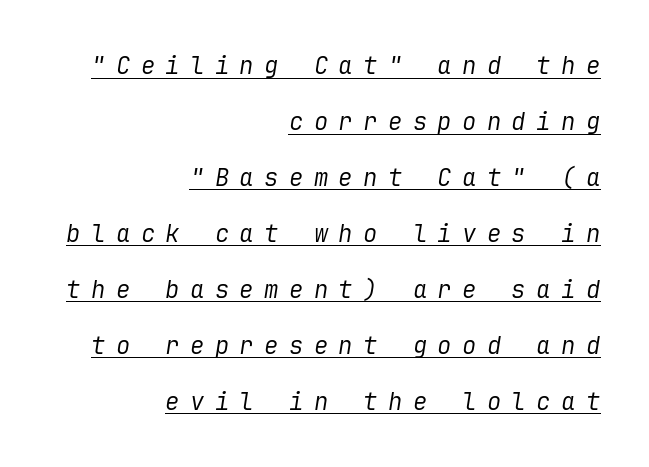
The image shows 24 px text type, italic (leaning right); set right-aligned, loose line spacing (2.33x), unusually wide letter spacing (+0.43 em), underlined.
